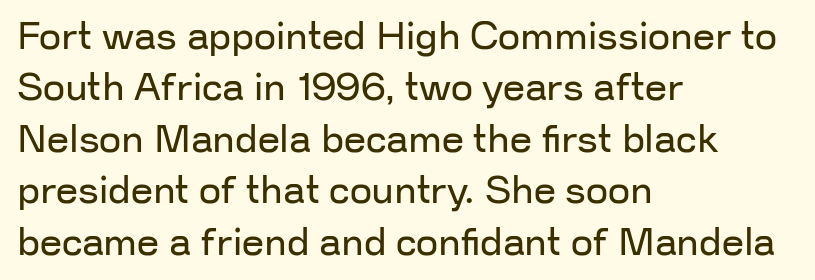
Q: Is the text bold? A: No.
Q: Is the text italic (slanted)? A: No, it is upright.
Q: Is the typeface a serif or a sans-serif typeface? A: Sans-serif.
Q: Is the text underlined? A: No.
Q: How is the paragraph aligned? A: Left-aligned.
Q: Is the spacing between letters normal or unusually wide? A: Normal.
Q: Is the spacing between lines tight, normal or loose? A: Normal.
Q: Width (condensed, normal, or wide)? A: Normal.
Q: Stroke contrast? A: Low.
Q: x-height? A: Medium.
Q: Monospaced? A: No.
